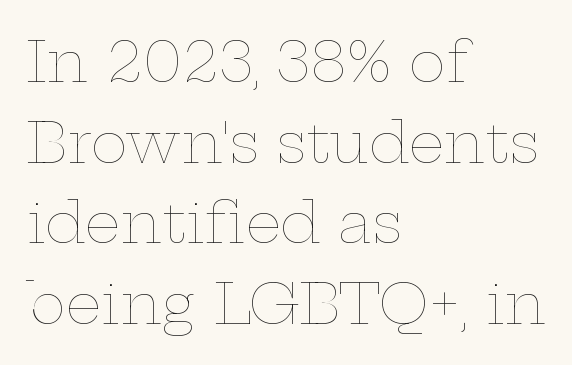
Q: Is the text bold? A: No.
Q: Is the text italic (slanted)? A: No, it is upright.
Q: Is the text underlined? A: No.
Q: How is the paragraph aligned? A: Left-aligned.
Q: Is the spacing between letters normal or unusually wide? A: Normal.
Q: Is the spacing between lines tight, normal or loose? A: Normal.
Q: Width (condensed, normal, or wide)? A: Wide.
Q: Stroke contrast? A: Low.
Q: x-height? A: Medium.
Q: Monospaced? A: No.
